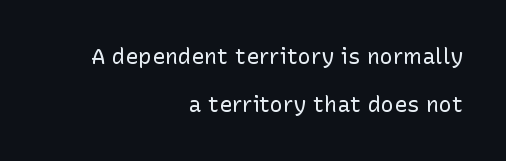
The letters sit at their default tracking, neither squeezed nor spread. Line spacing here is loose. The glyphs are unaccompanied by any horizontal stroke below them. Every row of glyphs terminates at an identical x-position on the right. Stem width sits at or under what a default text font uses.
